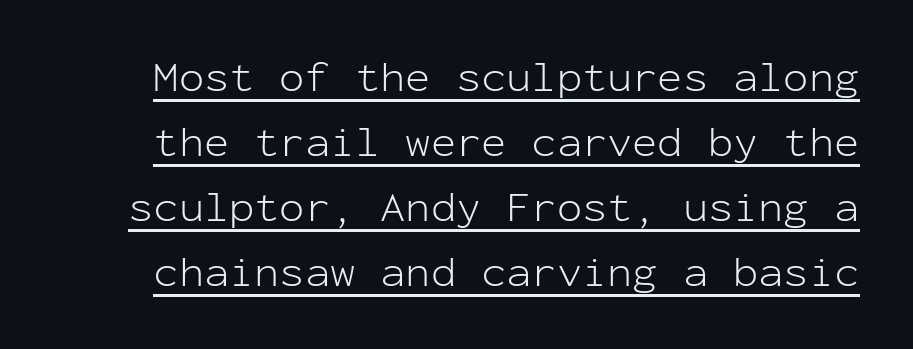
In terms of leading, this rendering sits right in the middle. Each stroke keeps to a modest, everyday thickness or less. The letters march in equal steps, a hallmark of fixed-pitch type. These lines are composed in type without serifs. The type sits square on the baseline with zero lean. Compared with undecorated copy, this sample adds a rule below the words.
